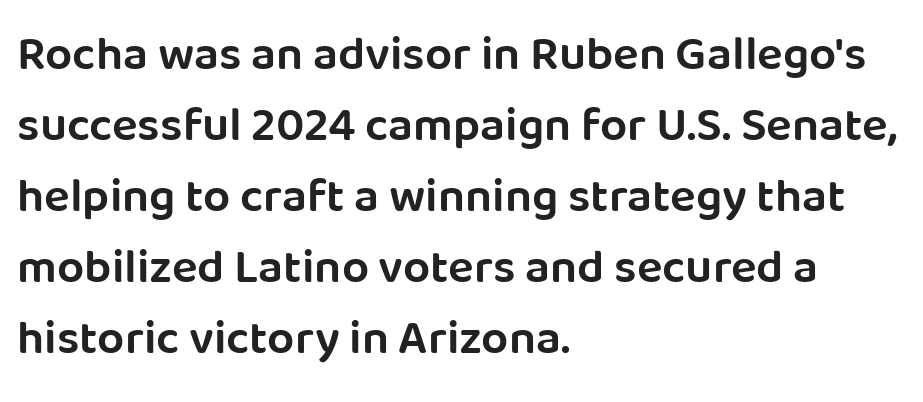
{"serif": "no", "italic": "no", "bold": "semi", "weight": "semibold", "width": "normal", "stroke_contrast": "low", "x_height": "large", "monospaced": "no", "underline": "no", "align": "left", "line_spacing": "normal", "line_spacing_ratio": 1.48, "letter_spacing": "normal", "letter_spacing_em": 0.0, "glyph_px": 48}
